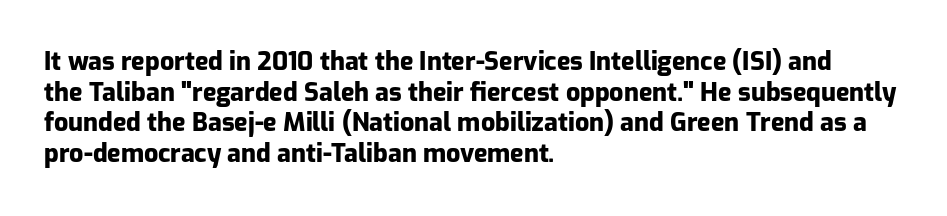
Q: Is the text bold? A: Yes.
Q: Is the text italic (slanted)? A: No, it is upright.
Q: Is the text underlined? A: No.
Q: How is the paragraph aligned? A: Left-aligned.
Q: Is the spacing between letters normal or unusually wide? A: Normal.
